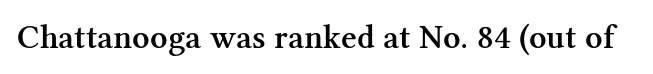
Q: Is the text bold? A: Semi-bold.
Q: Is the text italic (slanted)? A: No, it is upright.
Q: Is the typeface a serif or a sans-serif typeface? A: Serif.
Q: Is the text underlined? A: No.
Q: Is the spacing between letters normal or unusually wide? A: Normal.
Q: Width (condensed, normal, or wide)? A: Normal.
Q: Stroke contrast? A: Medium.
Q: x-height? A: Medium.
Q: Monospaced? A: No.
